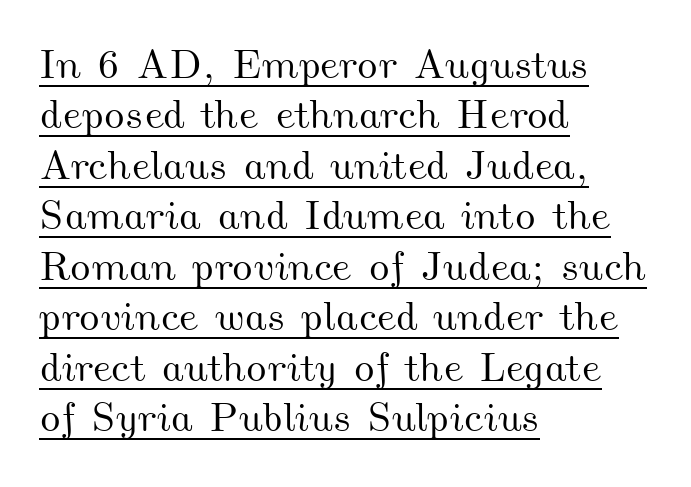
The passage shown is typed in a proportional face where columns would drift. A classic flush-left, rag-right setting is used for this passage. Beneath each row of characters lies a ruled line. Look at the tracking — it's just the regular setting, nothing added.
